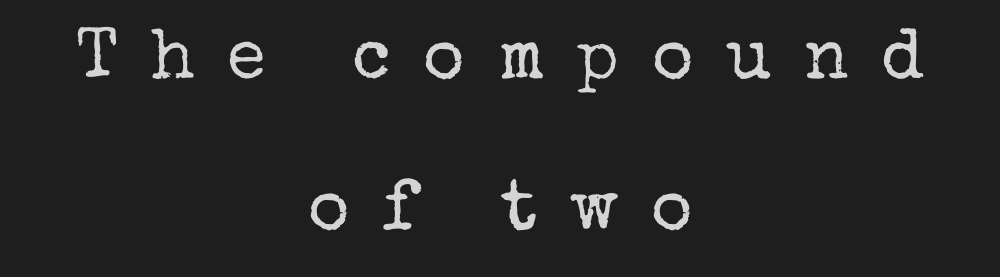
This sample trades compactness for vertical openness between lines. The specimen reads as upright at a glance. Substantial extra tracking has been applied to these lines. Are there feet on the stems? There are — it's a serif. The compositor balanced each line on the midline.
